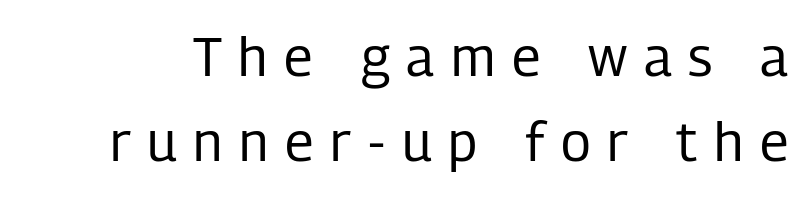
{"serif": "no", "italic": "no", "bold": "no", "weight": "regular", "width": "condensed", "stroke_contrast": "low", "x_height": "medium", "monospaced": "no", "underline": "no", "line_spacing": "normal", "line_spacing_ratio": 1.58, "letter_spacing": "wide", "letter_spacing_em": 0.31, "glyph_px": 54}
